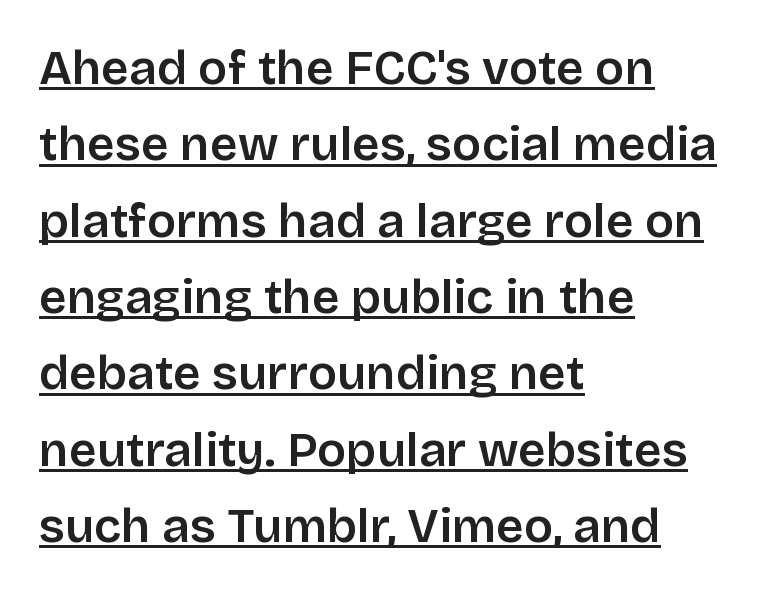
The image shows 48 px semibold sans-serif type, upright; set left-aligned, normal line spacing (1.59x), normal letter spacing, underlined; low stroke contrast and a large x-height.
